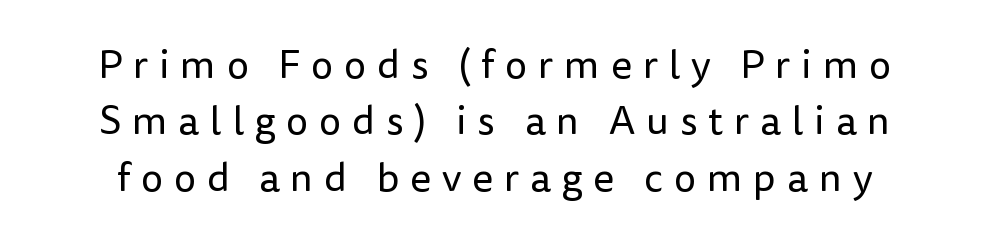
Caption: face not bold, strokes unweighted. The designer left line spacing at the default. Font category for this specimen: sans-serif. Note the varied advance widths — an 'i' is clearly narrower than an 'm'. Glance below the letters and you will spot only blank space. Compared with typical body copy, the letter spacing here is much looser.
